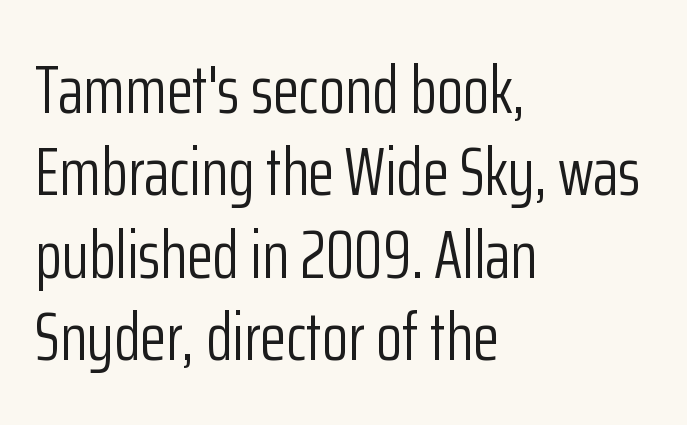
The image shows 68 px light, condensed sans-serif type, upright; set left-aligned, line spacing 1.21x, normal letter spacing, not underlined; low stroke contrast and a medium x-height.
